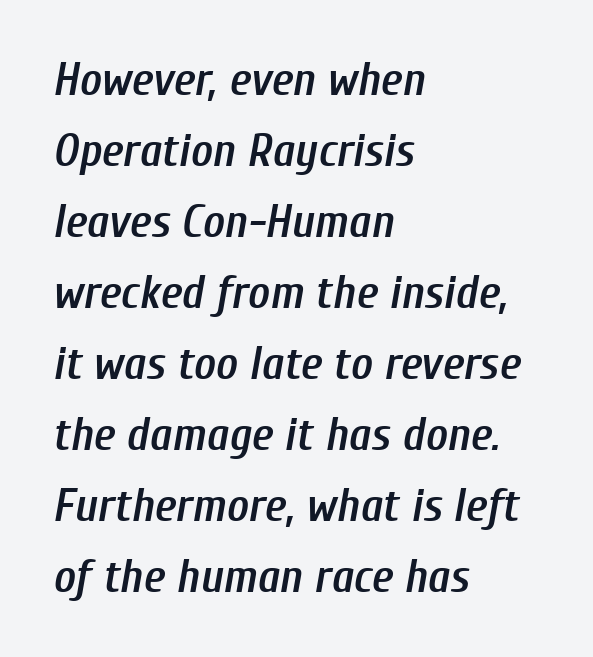
{"italic": "yes", "lean": "right", "slant_degrees": 10, "bold": "semi", "weight": "semibold", "width": "condensed", "stroke_contrast": "low", "x_height": "medium", "monospaced": "no", "underline": "no", "align": "left", "line_spacing": "normal", "line_spacing_ratio": 1.51, "letter_spacing": "normal", "letter_spacing_em": 0.0, "glyph_px": 47}
